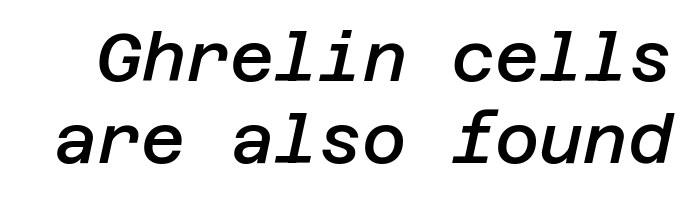
Underlining? Definitely not there. The specimen reads as italic at a glance. Notice the strokes are somewhat thickened but not fully heavy: this is a semibold. The tracking reads as untouched default to a designer's eye.
